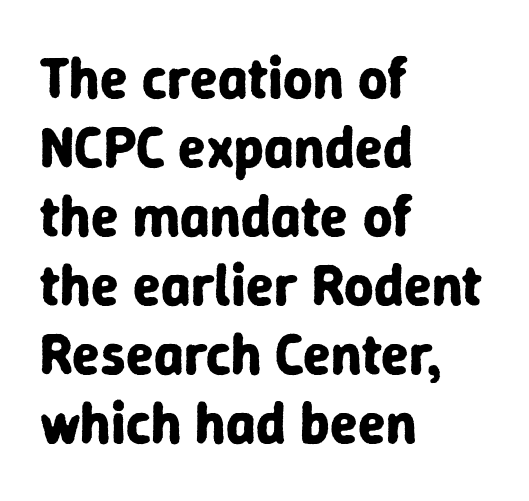
{"serif": "no", "italic": "no", "bold": "yes", "weight": "bold", "width": "normal", "stroke_contrast": "low", "x_height": "medium", "monospaced": "no", "underline": "no", "align": "left", "line_spacing_ratio": 1.21, "letter_spacing": "normal", "letter_spacing_em": 0.0, "glyph_px": 57}
